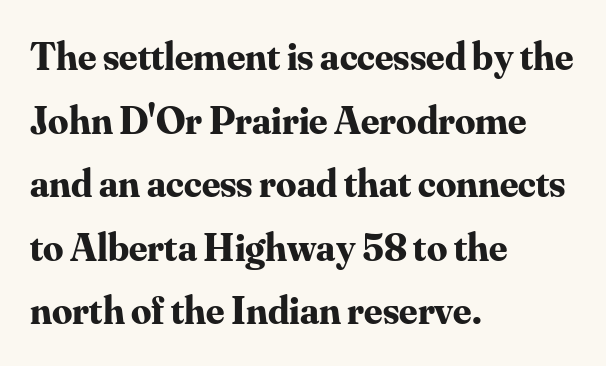
Q: Is the text bold? A: Yes.
Q: Is the text italic (slanted)? A: No, it is upright.
Q: Is the typeface a serif or a sans-serif typeface? A: Serif.
Q: Is the text underlined? A: No.
Q: How is the paragraph aligned? A: Left-aligned.
Q: Is the spacing between letters normal or unusually wide? A: Normal.
Q: Is the spacing between lines tight, normal or loose? A: Normal.
Q: Width (condensed, normal, or wide)? A: Normal.
Q: Stroke contrast? A: Medium.
Q: x-height? A: Small.
Q: Monospaced? A: No.
